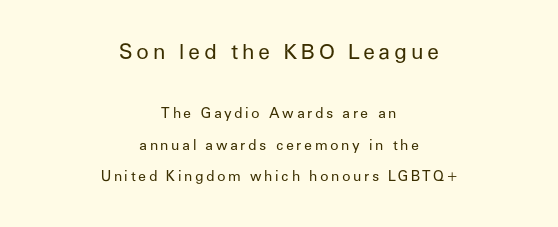
{"italic": "no", "bold": "no", "underline": "no", "align": "center", "line_spacing": "loose", "line_spacing_ratio": 2.25, "larger_block": "first", "size_ratio": 1.5, "glyph_px": 21}
